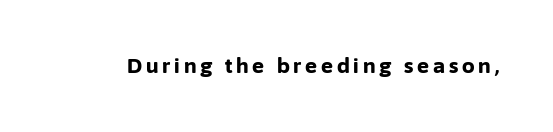
The image shows 20 px bold type, upright; set not underlined.
